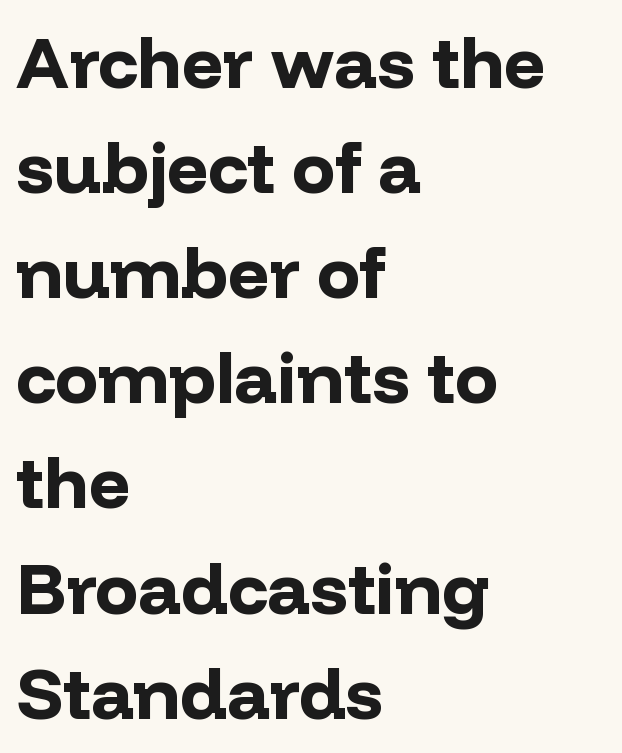
The line texture is even and compact thanks to regular tracking. Posture: upright roman. The passage shown is not underscored anywhere. The typesetter chose a ragged-right arrangement here. One glance says typical: line gaps are just what's usual.
